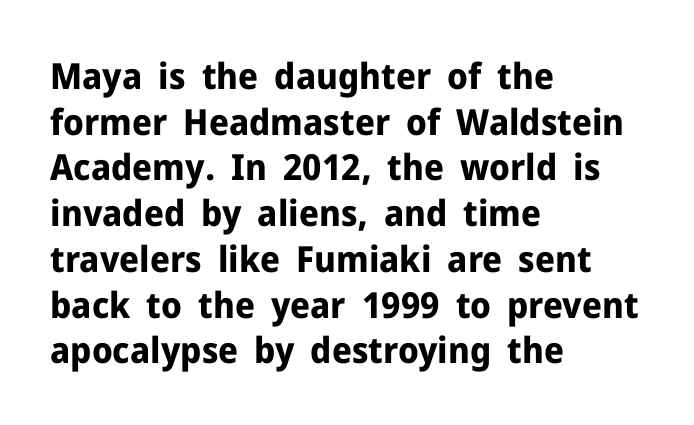
Q: Is the text bold? A: Yes.
Q: Is the text italic (slanted)? A: No, it is upright.
Q: Is the typeface a serif or a sans-serif typeface? A: Sans-serif.
Q: Is the text underlined? A: No.
Q: How is the paragraph aligned? A: Left-aligned.
Q: Is the spacing between letters normal or unusually wide? A: Normal.
Q: Is the spacing between lines tight, normal or loose? A: Normal.
Q: Width (condensed, normal, or wide)? A: Normal.
Q: Stroke contrast? A: Low.
Q: x-height? A: Medium.
Q: Monospaced? A: No.
